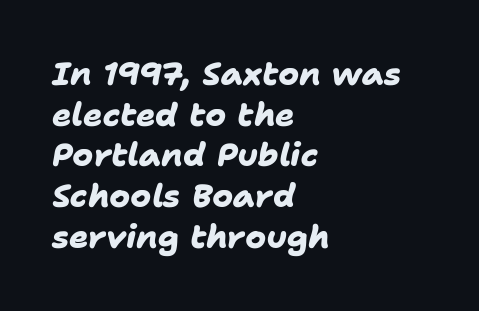
Notice how the passage keeps a crisp vertical edge on the left only. Successive baselines arrive at the customary interval. This sample has the flowing, uneven cadence of proportional lettering. Typographically, this falls in the sans-serif category. No extra tracking has been applied to these lines.
